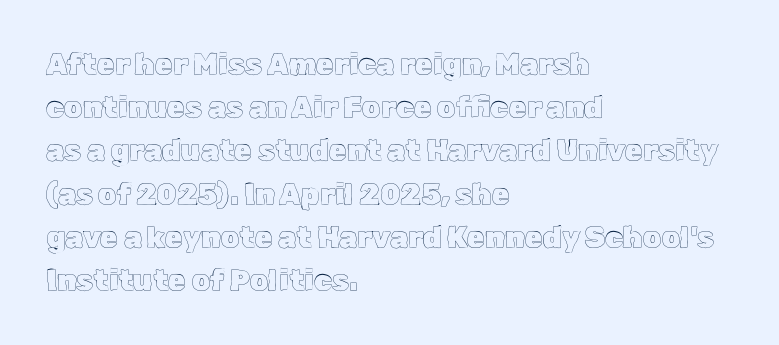
The image shows 29 px text type, upright; set left-aligned, normal line spacing (1.49x), normal letter spacing, not underlined; a medium x-height.
